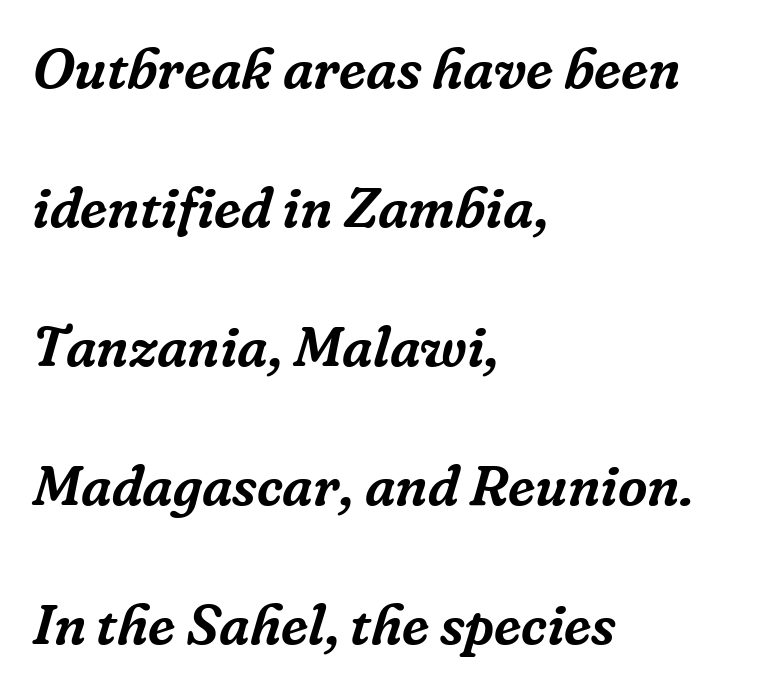
Regarding serifs, this sample has them. Every row of glyphs begins at an identical x-position on the left. The font's italic variant was chosen for this text. The passage shown has conventional tracking throughout. Here the designer chose a conventional face with non-uniform glyph widths. Honestly, the rows look like they've been pulled way apart.
